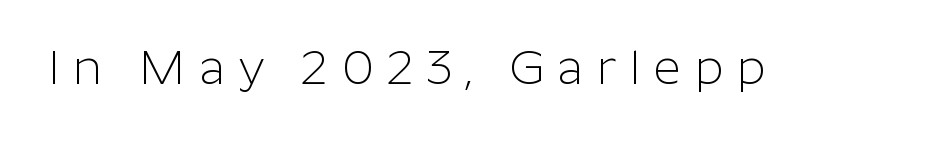
The image shows 48 px light sans-serif type, upright; set unusually wide letter spacing (+0.28 em), not underlined; low stroke contrast and a medium x-height.
